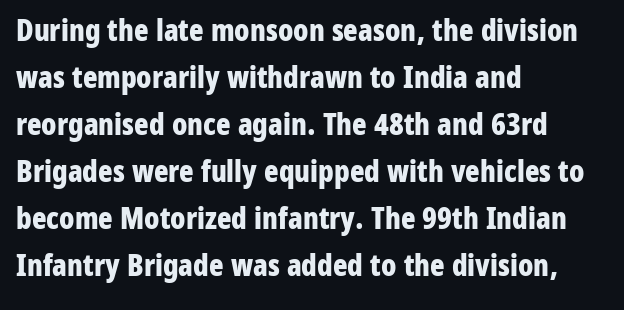
Proportional: the letters do not fall into vertical columns. Is there any slant? The stems are plumb. Examine the stroke ends and you'll find no serifs. Interline gaps are of average width in this sample. Leftover space on each line is placed entirely after the last word.
